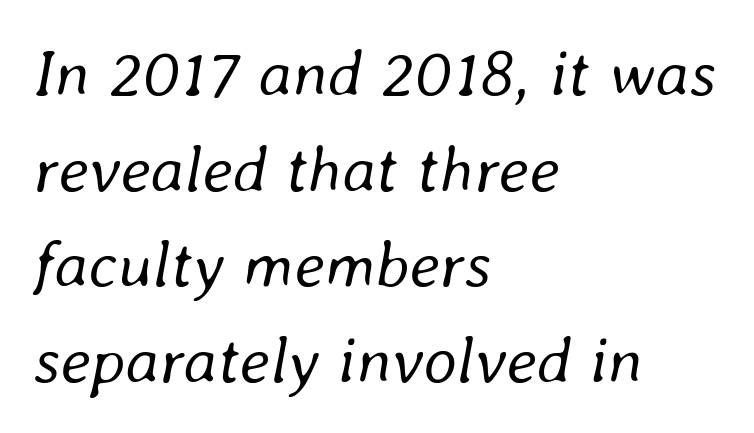
The image shows 66 px regular-weight type, italic (leaning right); set left-aligned, normal line spacing (1.45x), normal letter spacing, not underlined; low stroke contrast and a medium x-height.
